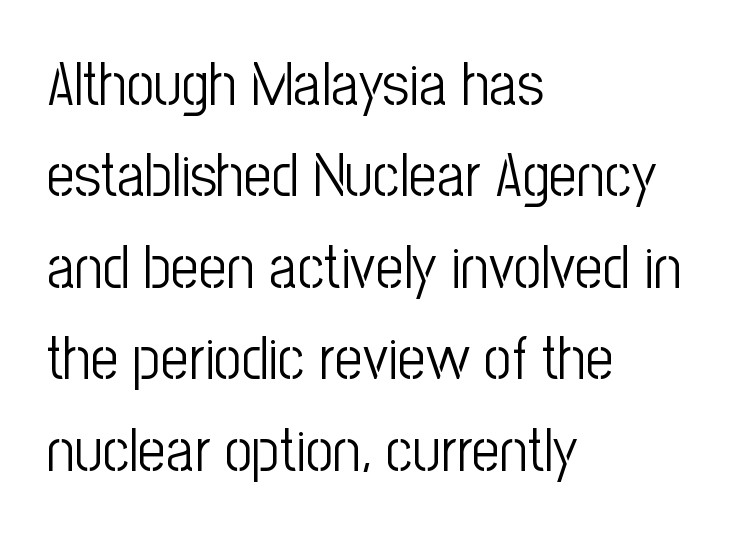
The image shows 61 px light, condensed sans-serif type, upright; set left-aligned, normal line spacing (1.5x), normal letter spacing, not underlined; low stroke contrast and a medium x-height.
